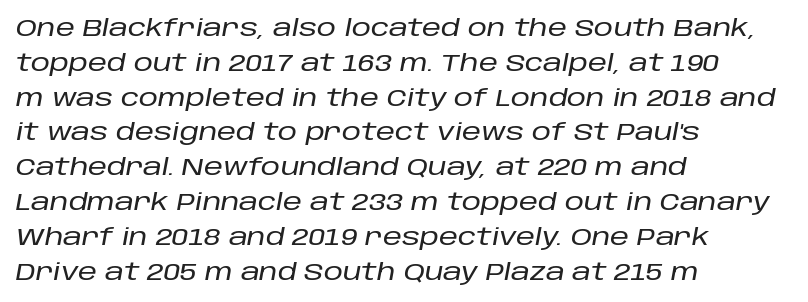
{"italic": "yes", "lean": "right", "slant_degrees": 10, "underline": "no", "align": "left", "line_spacing": "normal", "line_spacing_ratio": 1.45, "letter_spacing": "normal", "letter_spacing_em": 0.0, "glyph_px": 24}
